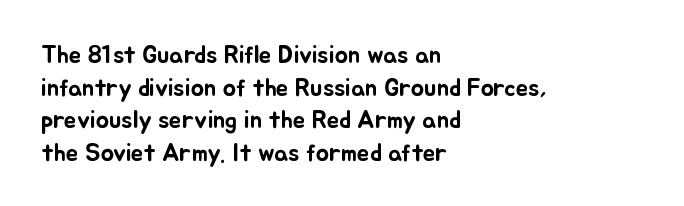
The tracking reads as untouched default to a designer's eye. Has an underline been added? It has not. Where is the straight margin? On the left. A typesetter would call this leading conventional body-copy spacing.
